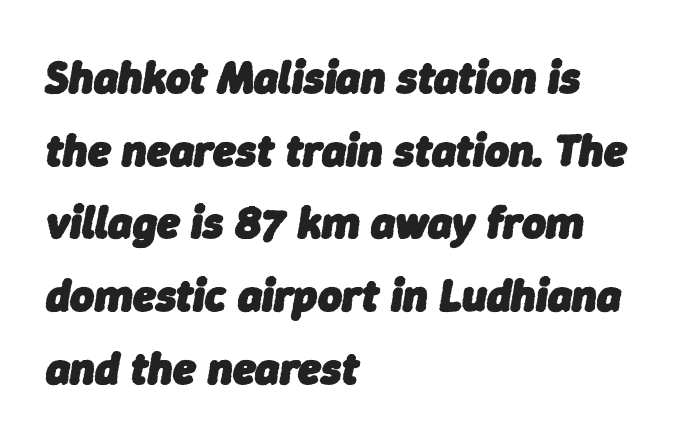
{"italic": "yes", "lean": "right", "slant_degrees": 9, "bold": "yes", "weight": "heavy", "width": "normal", "stroke_contrast": "low", "x_height": "medium", "monospaced": "no", "underline": "no", "align": "left", "line_spacing": "normal", "line_spacing_ratio": 1.58, "letter_spacing": "normal", "letter_spacing_em": 0.0, "glyph_px": 46}
